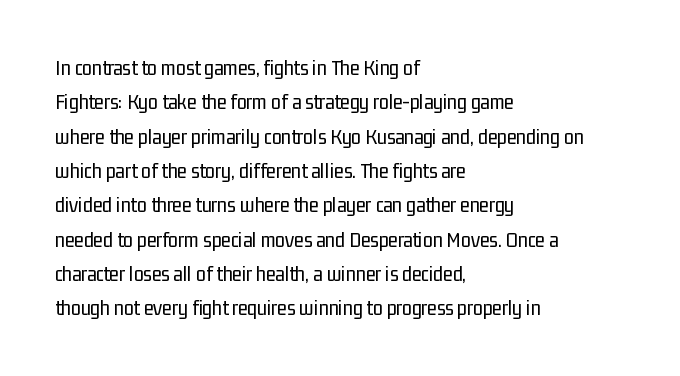
{"italic": "no", "bold": "no", "underline": "no", "align": "left", "line_spacing": "normal", "line_spacing_ratio": 1.56, "letter_spacing": "normal", "letter_spacing_em": 0.0, "glyph_px": 22}
